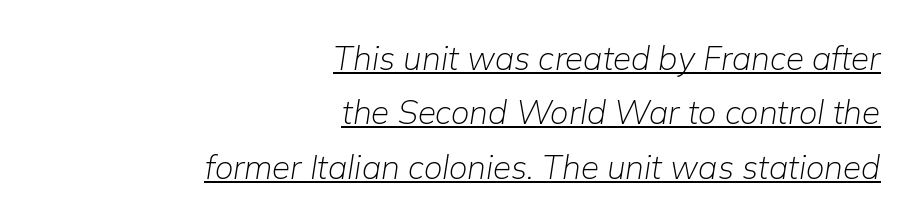
{"italic": "yes", "lean": "right", "slant_degrees": 9, "bold": "no", "weight": "light", "width": "normal", "stroke_contrast": "low", "x_height": "medium", "monospaced": "no", "underline": "yes", "align": "right", "line_spacing": "normal", "line_spacing_ratio": 1.65, "letter_spacing": "normal", "letter_spacing_em": 0.0, "glyph_px": 33}
